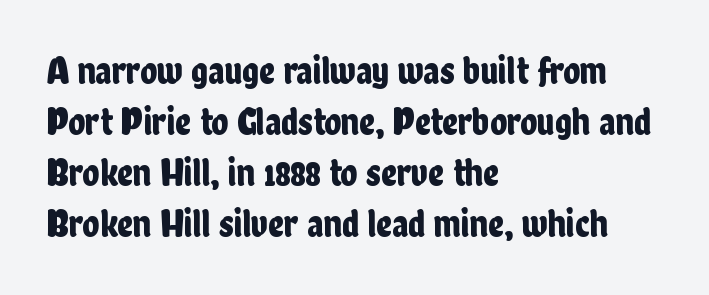
The image shows 39 px condensed sans-serif type, upright; set left-aligned, normal line spacing (1.31x), normal letter spacing, not underlined; low stroke contrast and a medium x-height.
